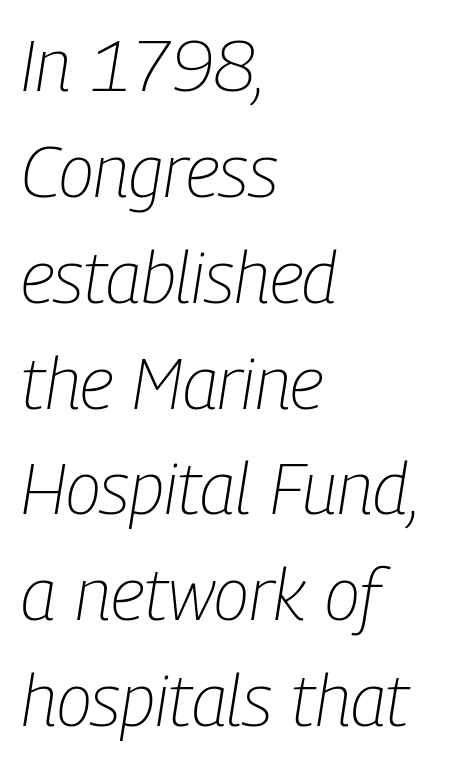
{"italic": "yes", "lean": "right", "slant_degrees": 9, "bold": "no", "weight": "light", "width": "condensed", "stroke_contrast": "low", "x_height": "medium", "monospaced": "no", "underline": "no", "align": "left", "line_spacing": "normal", "line_spacing_ratio": 1.47, "letter_spacing": "normal", "letter_spacing_em": 0.0, "glyph_px": 72}
